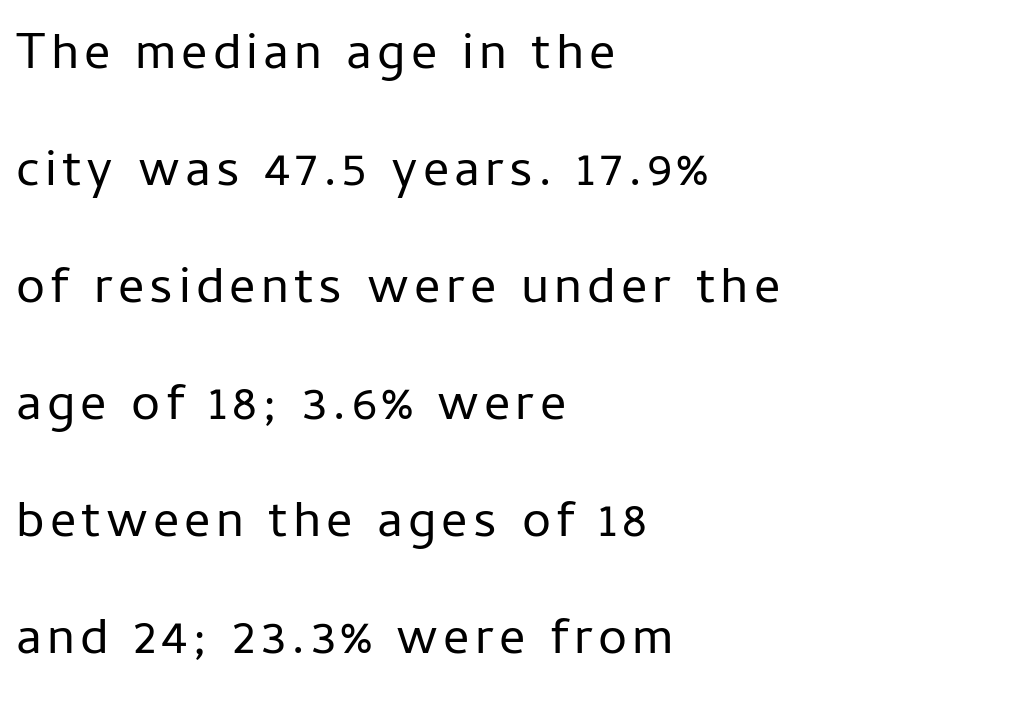
{"serif": "no", "italic": "no", "bold": "no", "weight": "regular", "width": "normal", "stroke_contrast": "low", "x_height": "medium", "monospaced": "no", "underline": "no", "align": "left", "line_spacing": "loose", "line_spacing_ratio": 2.25, "glyph_px": 52}
